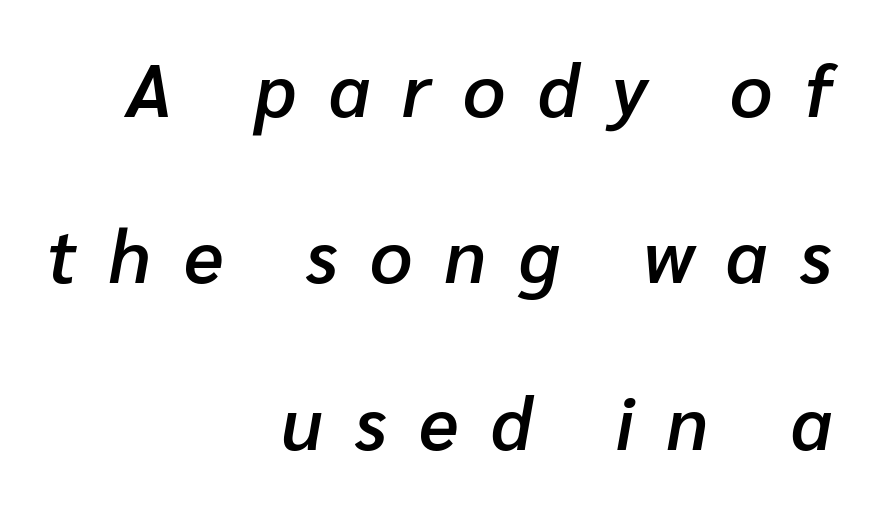
{"italic": "yes", "lean": "right", "slant_degrees": 10, "bold": "semi", "weight": "semibold", "width": "normal", "stroke_contrast": "low", "x_height": "medium", "monospaced": "no", "underline": "no", "align": "right", "line_spacing": "loose", "line_spacing_ratio": 2.25, "letter_spacing": "wide", "letter_spacing_em": 0.44, "glyph_px": 74}
